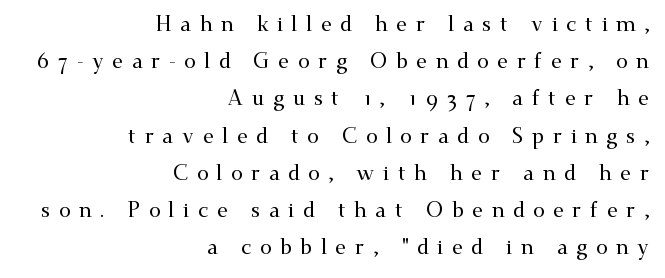
Q: Is the text italic (slanted)? A: No, it is upright.
Q: Is the text underlined? A: No.
Q: How is the paragraph aligned? A: Right-aligned.
Q: Is the spacing between letters normal or unusually wide? A: Unusually wide.
